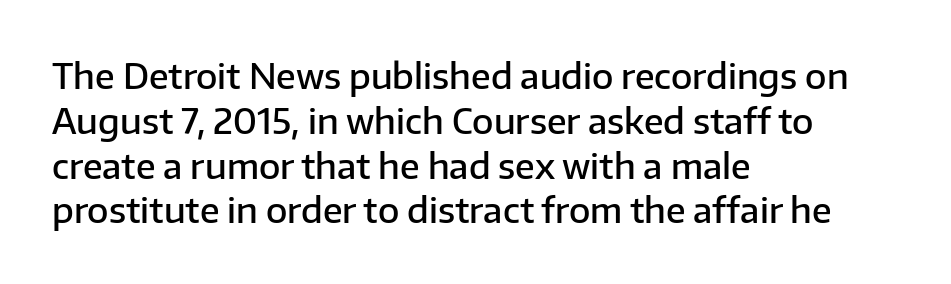
{"serif": "no", "italic": "no", "bold": "semi", "weight": "semibold", "width": "normal", "stroke_contrast": "low", "x_height": "medium", "monospaced": "no", "underline": "no", "align": "left", "line_spacing": "normal", "line_spacing_ratio": 1.28, "letter_spacing": "normal", "letter_spacing_em": 0.0, "glyph_px": 35}
